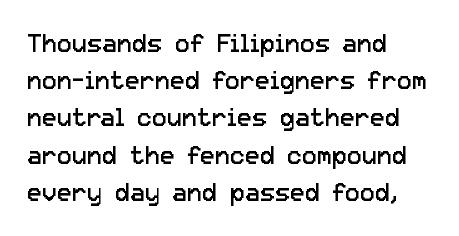
The image shows 25 px text type, upright; set left-aligned, normal line spacing (1.49x), normal letter spacing, not underlined.
